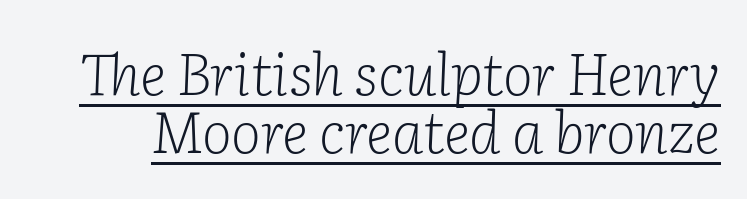
Check the space under the baseline: a stroke is drawn there. This sample uses an oblique cut, with every glyph tilted off the vertical. Nothing unusual about the tracking: characters are spaced as the font intends. Looks like regular typesetting: each glyph gets only the width it needs.
